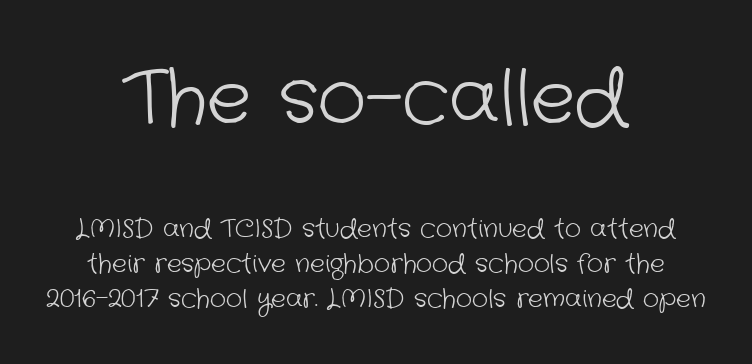
Q: Is the text bold? A: No.
Q: Is the typeface a serif or a sans-serif typeface? A: Sans-serif.
Q: Is the text underlined? A: No.
Q: How is the paragraph aligned? A: Centered.
Q: Is the spacing between letters normal or unusually wide? A: Normal.
Q: Is the spacing between lines tight, normal or loose? A: Normal.
Q: Which block of text is set in a larger size, the first (top) or the second (bottom)? A: The first (top) one.
Q: Width (condensed, normal, or wide)? A: Normal.
Q: Stroke contrast? A: Low.
Q: x-height? A: Medium.
Q: Monospaced? A: No.
